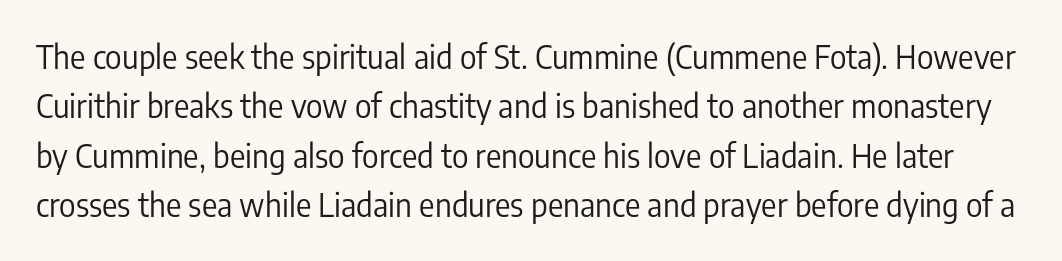
If you drew a line through each stem, it would be perfectly vertical. The rendering shows plain stroke endings on the letterforms — a sans-serif design. The space beneath each line is pristine and unruled. A typesetter would call this proportional, since set widths differ per character. Inter-character spacing is left at the font's built-in metrics. The leading is moderate, giving the passage an even texture.
